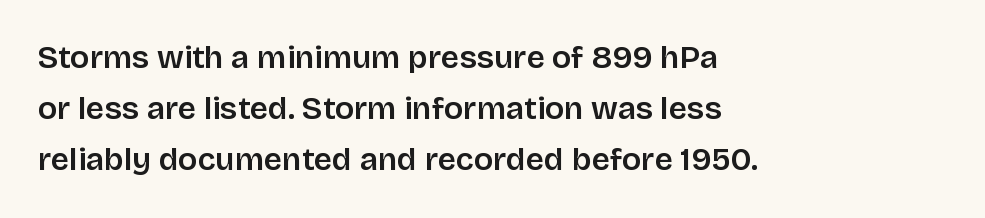
Q: Is the text italic (slanted)? A: No, it is upright.
Q: Is the typeface a serif or a sans-serif typeface? A: Sans-serif.
Q: Is the text underlined? A: No.
Q: How is the paragraph aligned? A: Left-aligned.
Q: Is the spacing between letters normal or unusually wide? A: Normal.
Q: Is the spacing between lines tight, normal or loose? A: Normal.
Q: Width (condensed, normal, or wide)? A: Normal.
Q: Stroke contrast? A: Low.
Q: x-height? A: Large.
Q: Monospaced? A: No.
